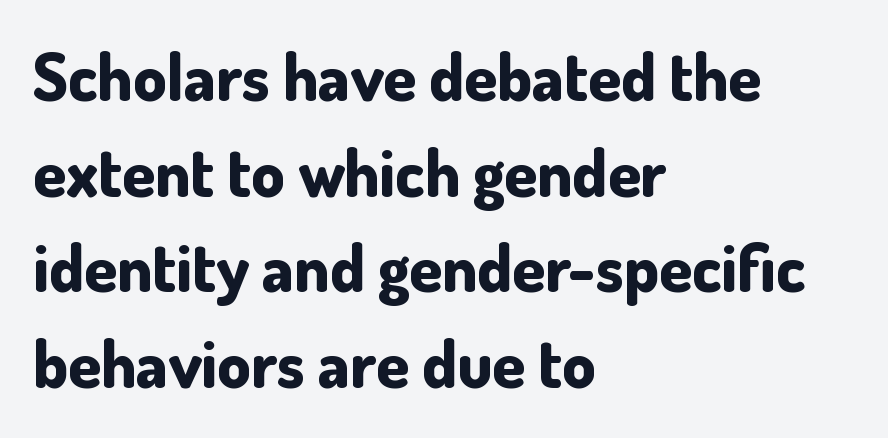
{"serif": "no", "italic": "no", "bold": "yes", "weight": "bold", "width": "normal", "stroke_contrast": "low", "x_height": "small", "monospaced": "no", "underline": "no", "align": "left", "line_spacing": "normal", "line_spacing_ratio": 1.45, "letter_spacing": "normal", "letter_spacing_em": 0.0, "glyph_px": 66}
